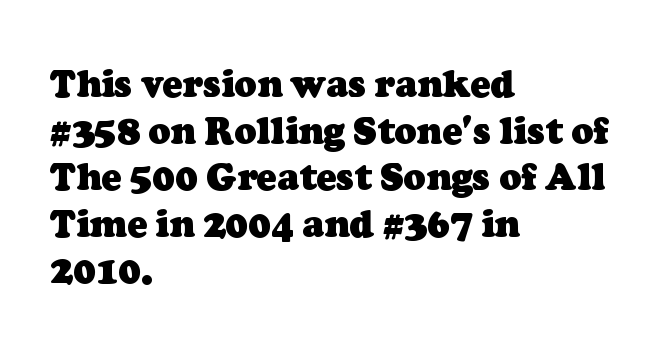
Unmarked baselines from the first word to the last. The text block is weighted toward the left margin, trailing off unevenly rightward. Are there feet on the stems? There are — it's a serif. In terms of leading, this rendering sits right in the middle. In terms of letterspacing, this is plain default setting. Think of a printed novel: that variable character pitch is what you see here.
